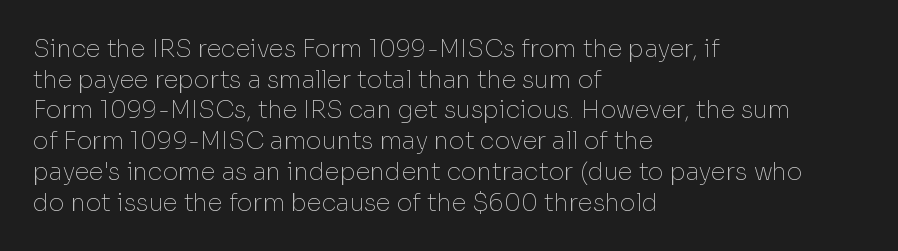
Is the type heavy? It reads as light-to-regular instead. Leftover space on each line is placed entirely after the last word. Characters follow at the spacing the type designer built in. The passage shown stacks its lines at a standard gap.
